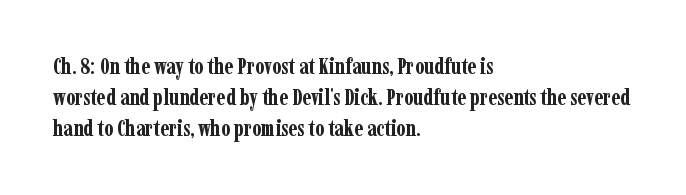
No italicization has been applied; the sample stays upright. The line-height multiplier appears to be the usual default. The face used here has the dense, thick strokes of a bold. Clear beneath every line of the passage. Each word holds together tightly as a unit, with standard inter-letter gaps. The typesetter chose a ragged-right arrangement here.
